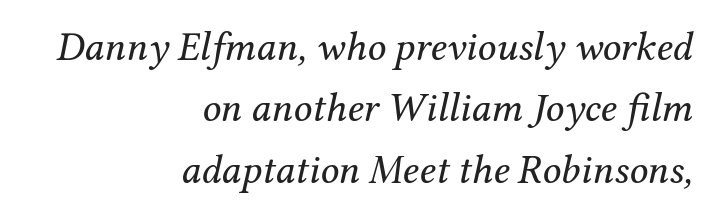
Does the leading feel generous? No, just average. The weight would be labelled regular, book, light, or lighter still. Descenders are the only things crossing below the line. Look at the tracking — it's just the regular setting, nothing added. When letters slant like this, we call the style italic.
